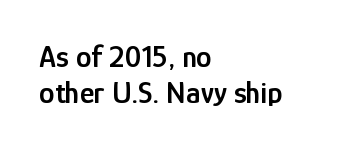
Q: Is the text bold? A: Semi-bold.
Q: Is the text italic (slanted)? A: No, it is upright.
Q: Is the typeface a serif or a sans-serif typeface? A: Sans-serif.
Q: Is the text underlined? A: No.
Q: How is the paragraph aligned? A: Left-aligned.
Q: Is the spacing between letters normal or unusually wide? A: Normal.
Q: Width (condensed, normal, or wide)? A: Condensed.
Q: Stroke contrast? A: Low.
Q: x-height? A: Medium.
Q: Monospaced? A: No.
